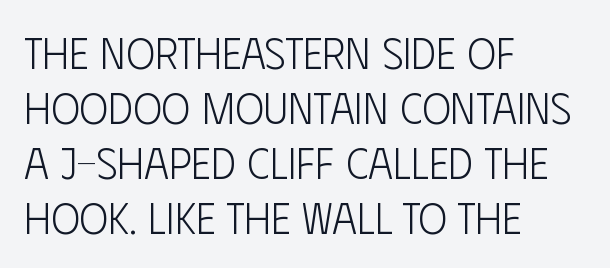
{"serif": "no", "italic": "no", "bold": "no", "weight": "light", "width": "condensed", "stroke_contrast": "low", "x_height": "large", "monospaced": "no", "underline": "no", "align": "left", "line_spacing": "normal", "line_spacing_ratio": 1.28, "letter_spacing": "normal", "letter_spacing_em": 0.0, "glyph_px": 43}
